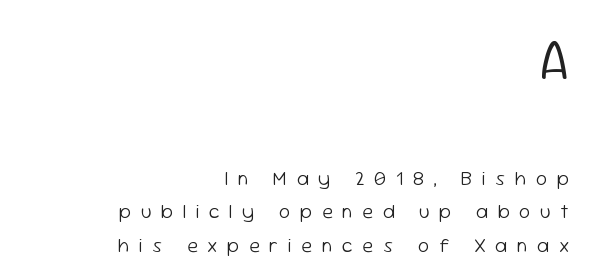
{"serif": "no", "italic": "no", "bold": "no", "weight": "light", "width": "normal", "stroke_contrast": "low", "x_height": "medium", "monospaced": "no", "underline": "no", "align": "right", "line_spacing": "normal", "line_spacing_ratio": 1.66, "letter_spacing": "wide", "letter_spacing_em": 0.48, "larger_block": "first", "size_ratio": 2.95, "glyph_px": 59}
